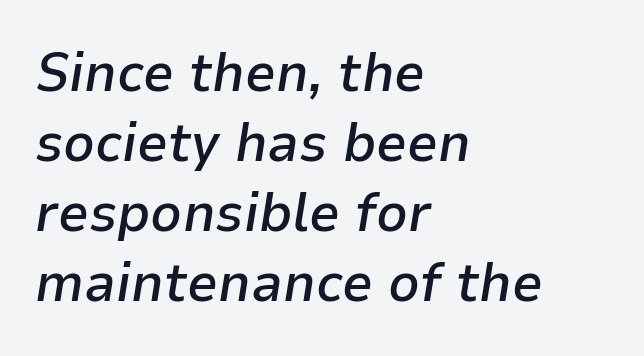
The image shows 55 px semibold type, italic (leaning right); set left-aligned, normal line spacing (1.27x), normal letter spacing, not underlined; low stroke contrast and a medium x-height.
